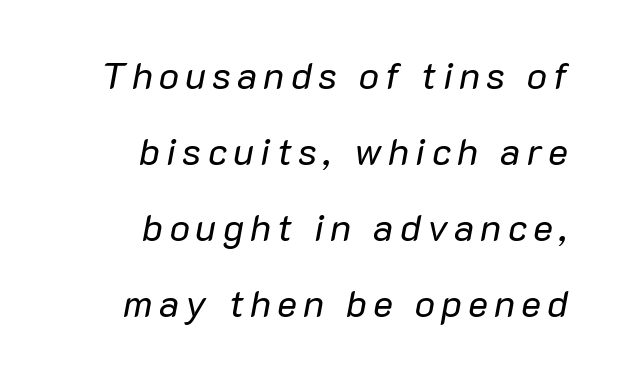
Q: Is the text bold? A: No.
Q: Is the text italic (slanted)? A: Yes, it leans right by about 10 degrees.
Q: Is the text underlined? A: No.
Q: How is the paragraph aligned? A: Right-aligned.
Q: Is the spacing between lines tight, normal or loose? A: Loose.
Q: Width (condensed, normal, or wide)? A: Normal.
Q: Stroke contrast? A: Low.
Q: x-height? A: Medium.
Q: Monospaced? A: No.
